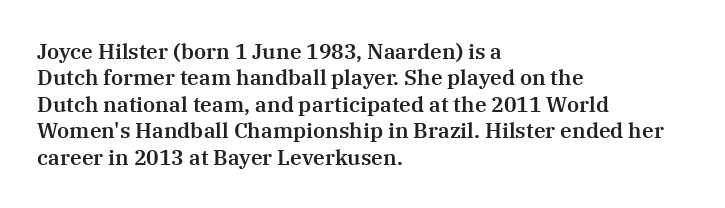
The image shows 21 px text type, upright; set left-aligned, normal line spacing (1.26x), normal letter spacing, not underlined.
